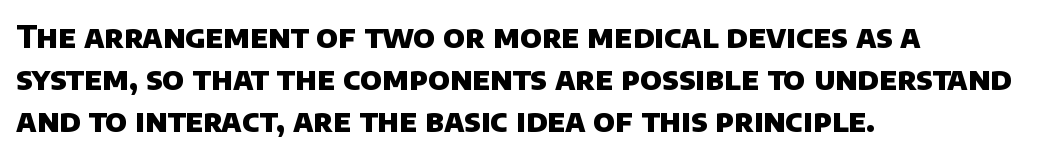
Q: Is the text bold? A: Yes.
Q: Is the typeface a serif or a sans-serif typeface? A: Sans-serif.
Q: Is the text underlined? A: No.
Q: How is the paragraph aligned? A: Left-aligned.
Q: Is the spacing between letters normal or unusually wide? A: Normal.
Q: Is the spacing between lines tight, normal or loose? A: Normal.
Q: Width (condensed, normal, or wide)? A: Normal.
Q: Stroke contrast? A: Low.
Q: x-height? A: Large.
Q: Monospaced? A: No.
